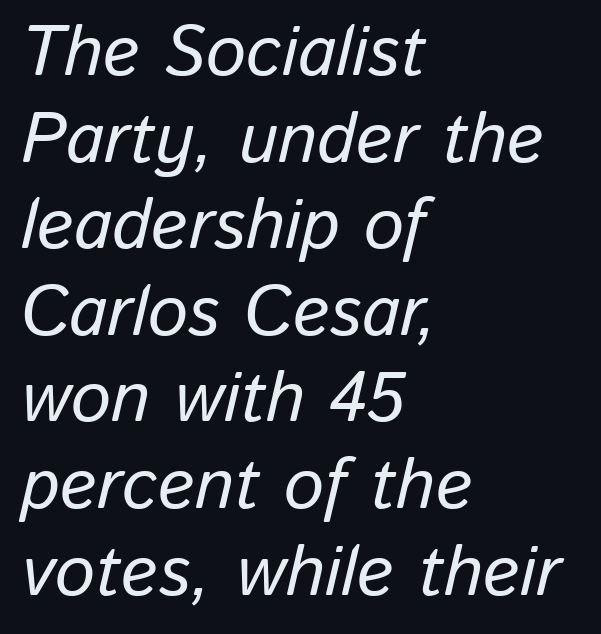
Q: Is the text italic (slanted)? A: Yes, it leans right by about 13 degrees.
Q: Is the text underlined? A: No.
Q: How is the paragraph aligned? A: Left-aligned.
Q: Is the spacing between letters normal or unusually wide? A: Normal.
Q: Width (condensed, normal, or wide)? A: Normal.
Q: Stroke contrast? A: Low.
Q: x-height? A: Medium.
Q: Monospaced? A: No.
